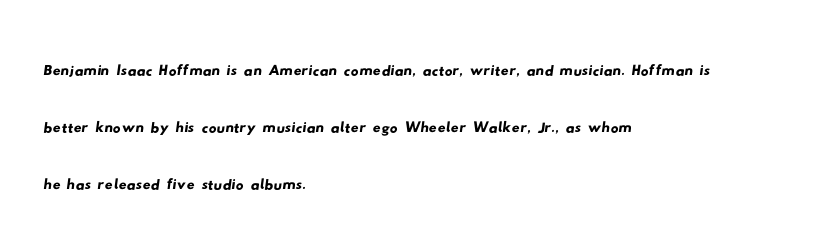
{"serif": "no", "width": "wide", "stroke_contrast": "low", "x_height": "small", "monospaced": "no", "underline": "no", "align": "left", "line_spacing": "normal", "line_spacing_ratio": 1.46, "letter_spacing": "normal", "letter_spacing_em": 0.0, "glyph_px": 39}
